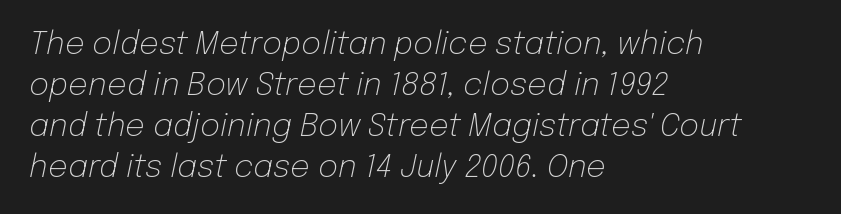
The image shows 31 px light type, italic (leaning right); set left-aligned, normal line spacing (1.32x), normal letter spacing, not underlined; low stroke contrast and a medium x-height.
